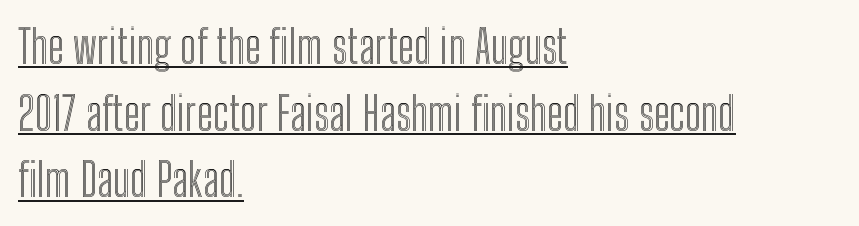
Q: Is the text italic (slanted)? A: No, it is upright.
Q: Is the text underlined? A: Yes.
Q: How is the paragraph aligned? A: Left-aligned.
Q: Is the spacing between letters normal or unusually wide? A: Normal.
Q: Is the spacing between lines tight, normal or loose? A: Normal.
Q: Width (condensed, normal, or wide)? A: Condensed.
Q: x-height? A: Medium.
Q: Monospaced? A: No.
